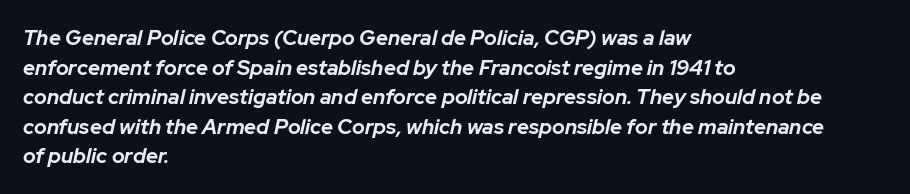
Lines of text with bare space underneath. Typesetter's note: full bold, strokes at maximum text heaviness. Regarding leading, the lines here are spaced in the standard way. Here the glyphs are tracked normally, forming tight word shapes. Italic: yes, the glyphs are oblique.
